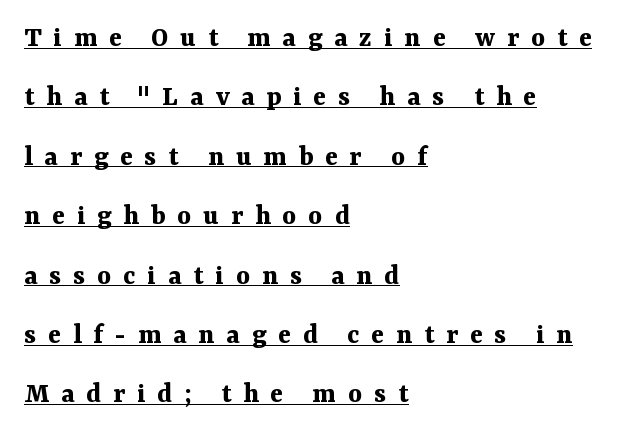
Q: Is the text bold? A: Yes.
Q: Is the text italic (slanted)? A: No, it is upright.
Q: Is the typeface a serif or a sans-serif typeface? A: Serif.
Q: Is the text underlined? A: Yes.
Q: How is the paragraph aligned? A: Left-aligned.
Q: Is the spacing between letters normal or unusually wide? A: Unusually wide.
Q: Is the spacing between lines tight, normal or loose? A: Loose.
Q: Width (condensed, normal, or wide)? A: Normal.
Q: Stroke contrast? A: Medium.
Q: x-height? A: Medium.
Q: Monospaced? A: No.
